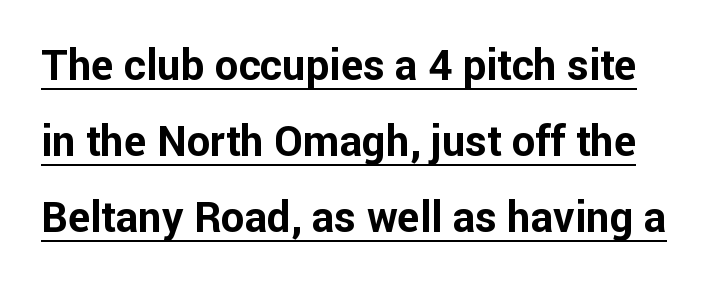
Style check: upright. Has an underline been added? It has. The type is set solid horizontally, with unmodified tracking. Heavy-handed strokes throughout: this text is bold. A sans-serif font was chosen for this passage. Note the varied advance widths — an 'i' is clearly narrower than an 'm'.
